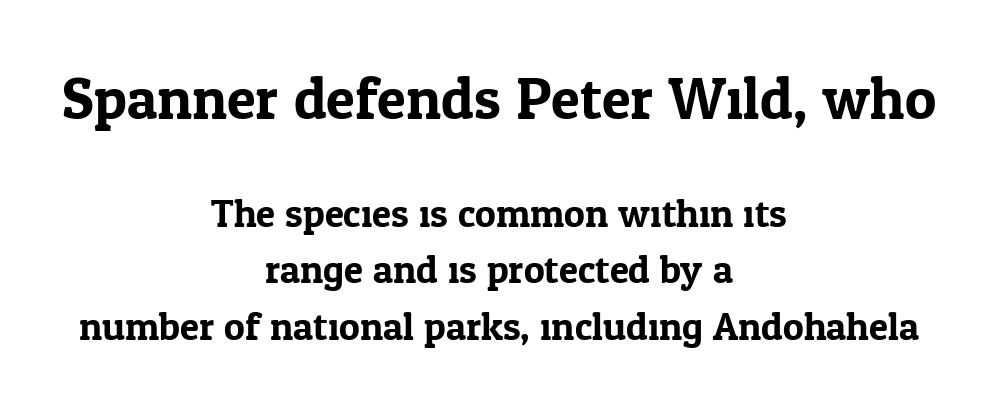
{"serif": "yes", "italic": "no", "width": "normal", "stroke_contrast": "low", "x_height": "medium", "monospaced": "no", "underline": "no", "align": "center", "line_spacing": "normal", "line_spacing_ratio": 1.45, "letter_spacing": "normal", "letter_spacing_em": 0.0, "larger_block": "first", "size_ratio": 1.51, "glyph_px": 59}
